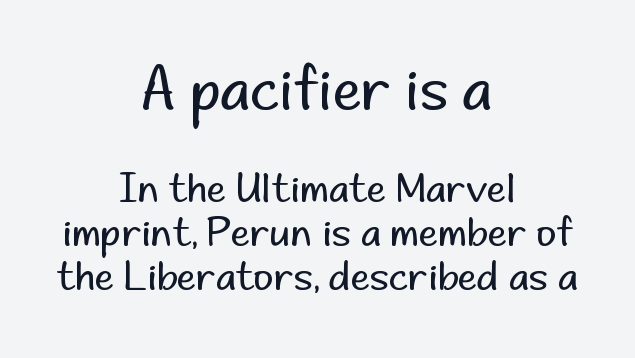
Is the lower block the larger one? No — the upper block carries the bigger type. Style check: upright. The rendering shows plain stroke endings on the letterforms — a sans-serif design. The specimen omits any rule beneath the text block's lines. The lines are packed closely together with very little leading.
